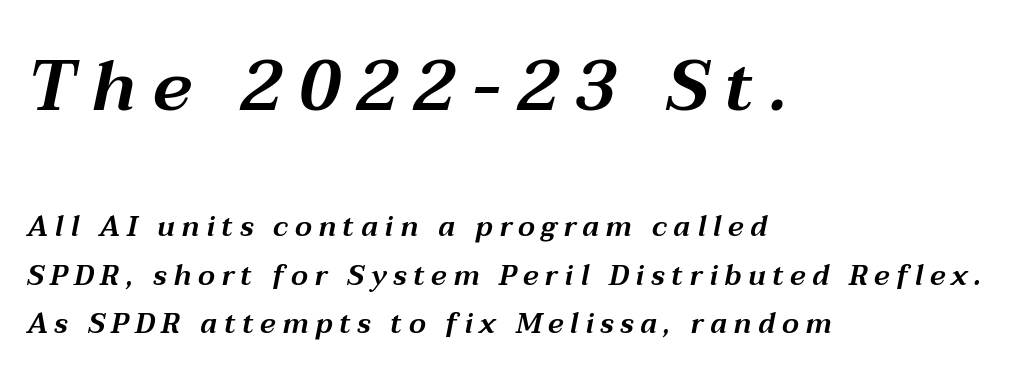
The image shows 70 px wide type, italic (leaning right); set left-aligned, line spacing 1.72x, unusually wide letter spacing (+0.23 em), not underlined; the first (top) block is 2.5x larger; medium stroke contrast and a medium x-height.
